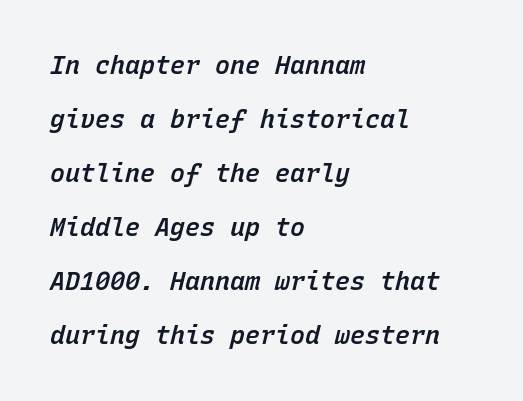
The strip under each line holds only bare page. Each word holds together tightly as a unit, with standard inter-letter gaps. The paragraph shown leans on its left margin. The letters are semibold — heavier than regular but short of a full bold. Baseline-to-baseline distance is far greater than the letter height. Style check: oblique.
